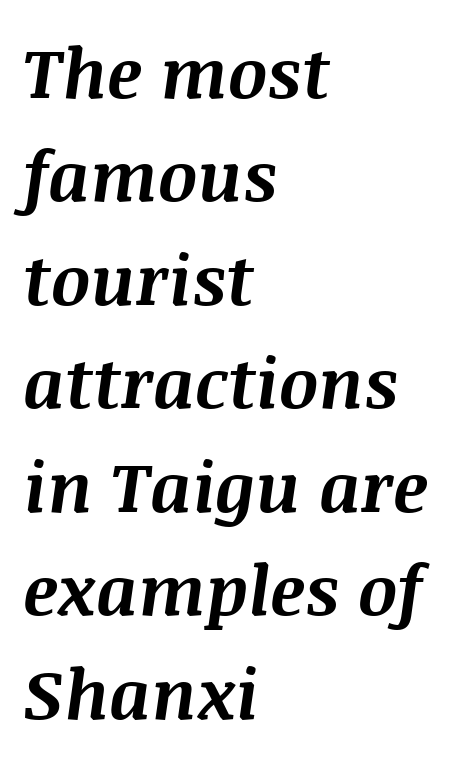
Q: Is the text bold? A: Yes.
Q: Is the text italic (slanted)? A: Yes, it leans right by about 8 degrees.
Q: Is the text underlined? A: No.
Q: How is the paragraph aligned? A: Left-aligned.
Q: Is the spacing between letters normal or unusually wide? A: Normal.
Q: Is the spacing between lines tight, normal or loose? A: Normal.
Q: Width (condensed, normal, or wide)? A: Normal.
Q: Stroke contrast? A: Medium.
Q: x-height? A: Large.
Q: Monospaced? A: No.
